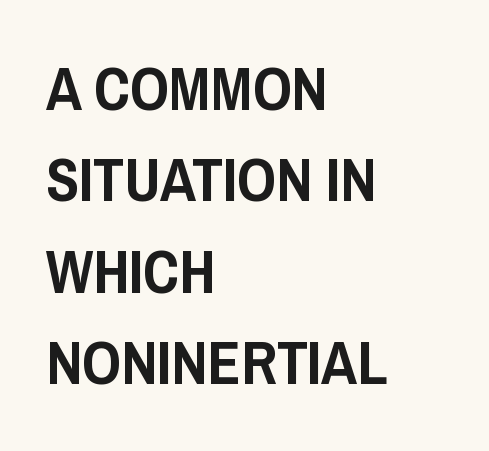
{"serif": "no", "italic": "no", "width": "condensed", "stroke_contrast": "low", "x_height": "large", "monospaced": "no", "underline": "no", "align": "left", "line_spacing": "normal", "line_spacing_ratio": 1.5, "letter_spacing": "normal", "letter_spacing_em": 0.0, "glyph_px": 61}
